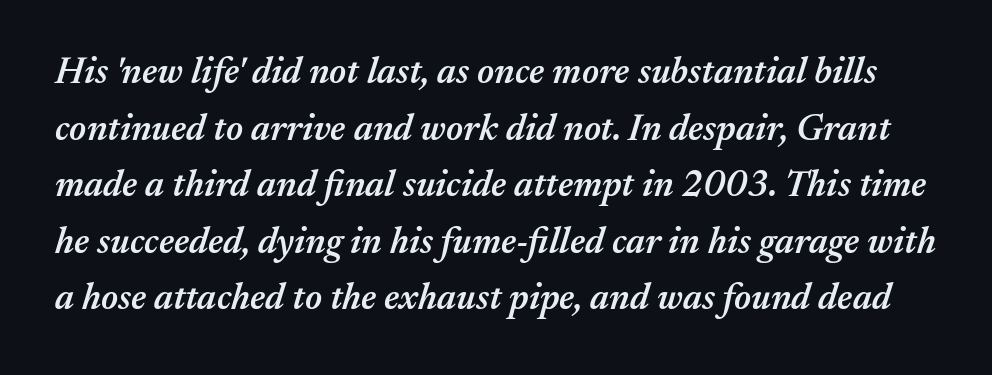
The image shows 37 px semibold type, italic (leaning right); set normal line spacing (1.53x), normal letter spacing, not underlined; medium stroke contrast and a medium x-height.
